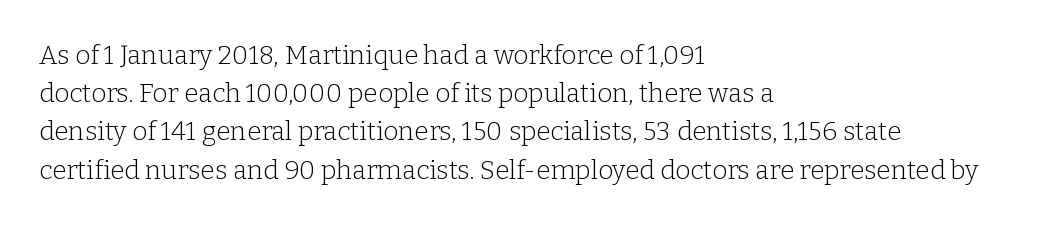
The vertical gap from one line to the next is medium. Quick note: underline off. The characters are drawn with everyday or finer stroke widths. A typesetter would mark this as roman, not italic. Caption: multi-line text, flush left, ragged right.
